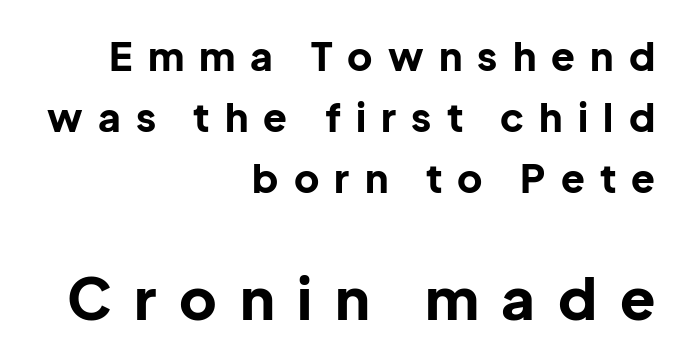
The image shows 58 px bold sans-serif type, upright; set right-aligned, normal line spacing (1.56x), unusually wide letter spacing (+0.39 em), not underlined; the second (bottom) block is 1.49x larger; low stroke contrast and a medium x-height.
